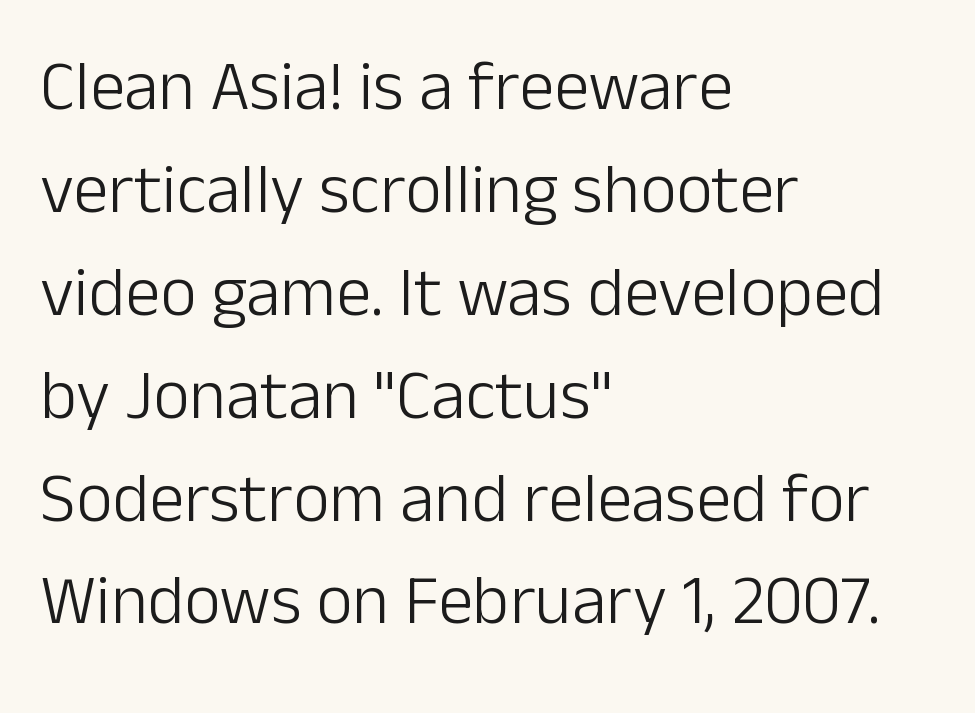
The passage shown is typeset with a sans-serif family. Caption: multi-line text, flush left, ragged right. Spacing verdict: proportional, widths tailored to each character. Stroke thickness stays within the range of a standard reading face or lighter.
